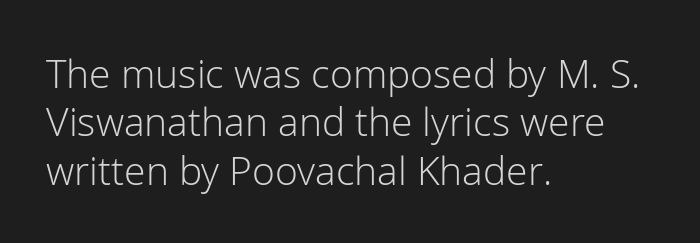
{"serif": "no", "italic": "no", "bold": "no", "weight": "light", "width": "normal", "stroke_contrast": "low", "x_height": "medium", "monospaced": "no", "underline": "no", "align": "left", "line_spacing_ratio": 1.24, "letter_spacing": "normal", "letter_spacing_em": 0.0, "glyph_px": 39}
